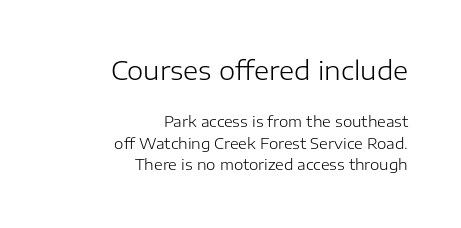
{"italic": "no", "bold": "no", "underline": "no", "align": "right", "line_spacing": "normal", "line_spacing_ratio": 1.44, "letter_spacing": "normal", "letter_spacing_em": 0.0, "larger_block": "first", "size_ratio": 1.73, "glyph_px": 26}
